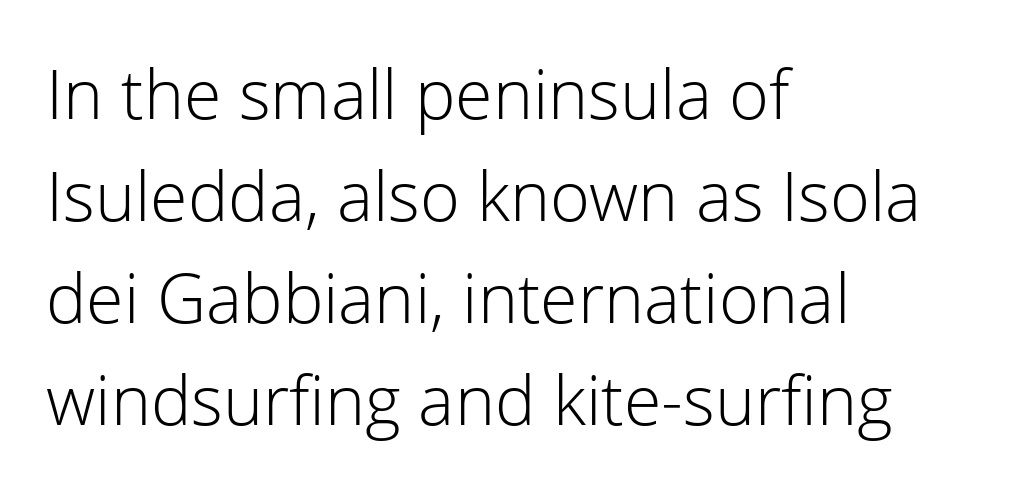
Serif or sans? Sans — the stroke terminals are bare. What's the leading like? Ordinary, nothing unusual. Anything drawn beneath the words? Only blank space. Italic? Not at all — the glyphs are vertical. Horizontally, the lines are justified to the leading edge only. The font sits on the lighter half of the weight spectrum, regular included.
